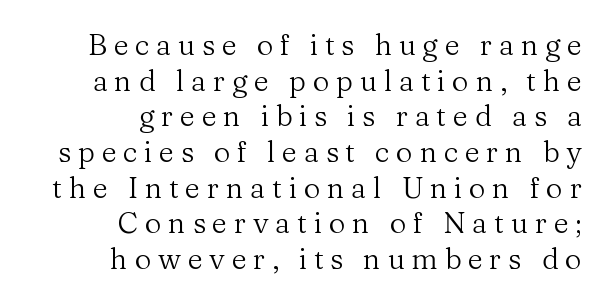
The image shows 29 px regular-weight serif type, upright; set right-aligned, line spacing 1.23x, unusually wide letter spacing (+0.23 em), not underlined; medium stroke contrast and a medium x-height.
